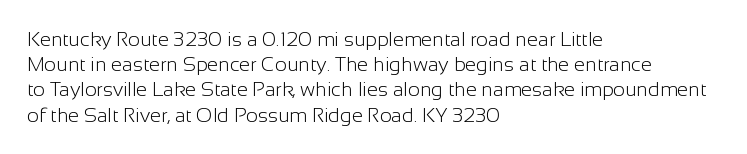
{"italic": "no", "bold": "no", "underline": "no", "align": "left", "line_spacing": "normal", "line_spacing_ratio": 1.26, "letter_spacing": "normal", "letter_spacing_em": 0.0, "glyph_px": 20}
